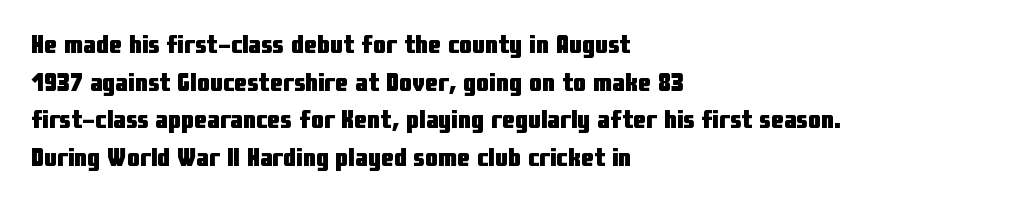
On the weight axis this lands at bold, roughly 700. Words float on clear page, feet unadorned. Interline gaps are of average width in this sample. The rendering keeps characters at their native spacing. In terms of posture, this sample is upright.
